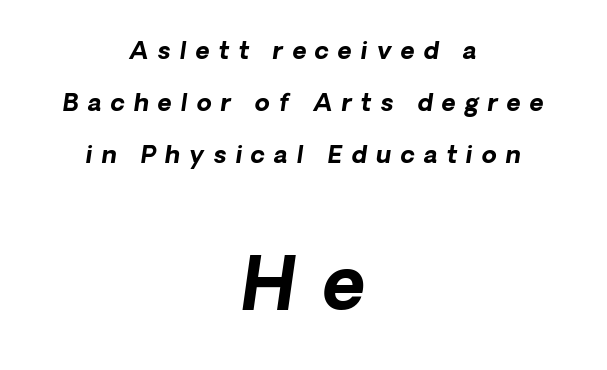
Q: Is the text bold? A: Yes.
Q: Is the typeface a serif or a sans-serif typeface? A: Sans-serif.
Q: Is the text underlined? A: No.
Q: How is the paragraph aligned? A: Centered.
Q: Is the spacing between letters normal or unusually wide? A: Unusually wide.
Q: Is the spacing between lines tight, normal or loose? A: Loose.
Q: Which block of text is set in a larger size, the first (top) or the second (bottom)? A: The second (bottom) one.
Q: Width (condensed, normal, or wide)? A: Normal.
Q: Stroke contrast? A: Low.
Q: x-height? A: Medium.
Q: Monospaced? A: No.
